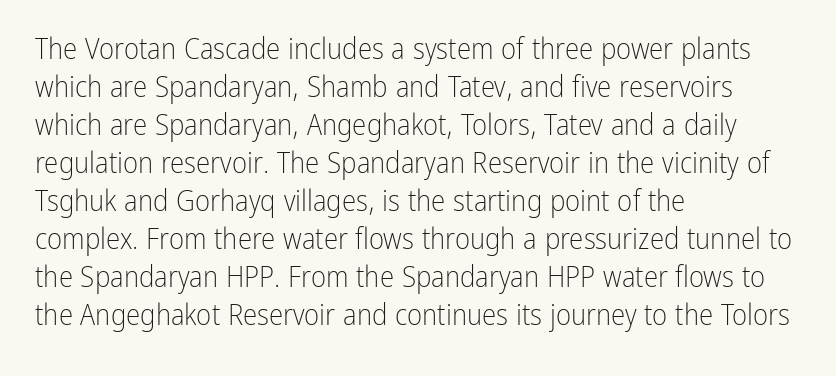
The letters advance in unequal steps, a hallmark of proportional type. Each word holds together tightly as a unit, with standard inter-letter gaps. What's the leading like? Ordinary, nothing unusual. Descenders hang freely into open space. The letters stand straight up with perfectly vertical stems. Stem width sits at or under what a default text font uses.
